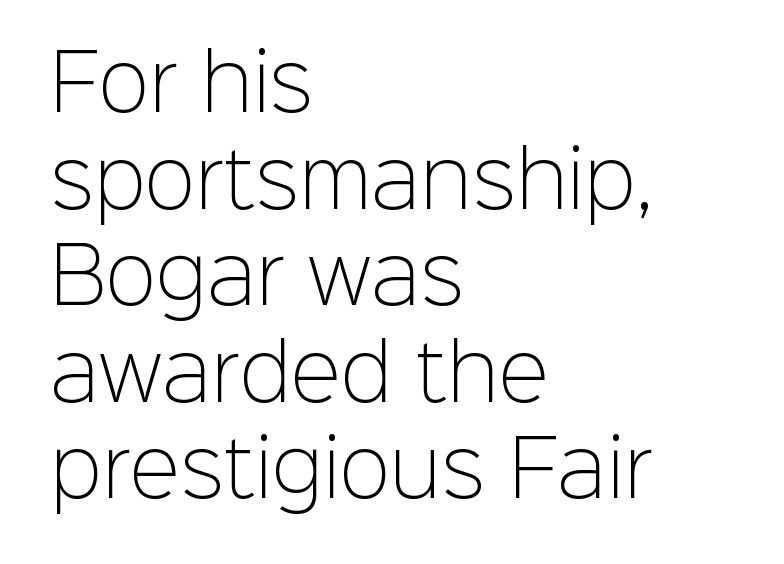
The image shows 76 px light sans-serif type, upright; set left-aligned, normal line spacing (1.27x), normal letter spacing, not underlined; low stroke contrast and a medium x-height.
